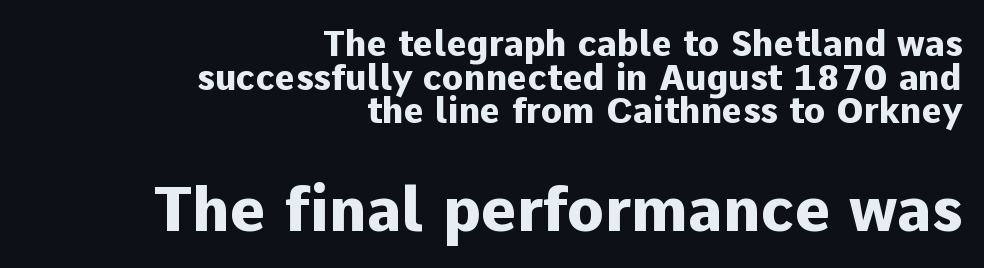
The image shows 61 px heavy sans-serif type, upright; set right-aligned, tight line spacing (0.96x), normal letter spacing, not underlined; the second (bottom) block is 1.74x larger; low stroke contrast and a medium x-height.
